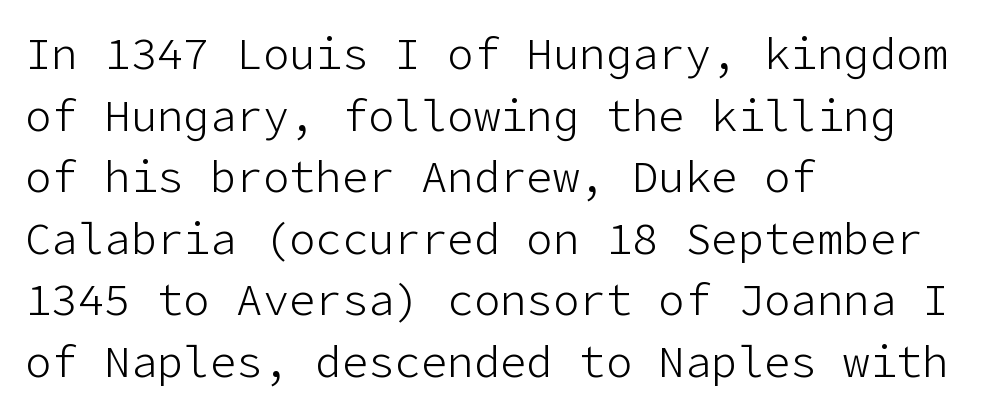
{"serif": "no", "italic": "no", "bold": "no", "weight": "light", "width": "normal", "stroke_contrast": "low", "x_height": "medium", "underline": "no", "align": "left", "line_spacing": "normal", "line_spacing_ratio": 1.4, "letter_spacing": "normal", "letter_spacing_em": 0.0, "glyph_px": 44}
